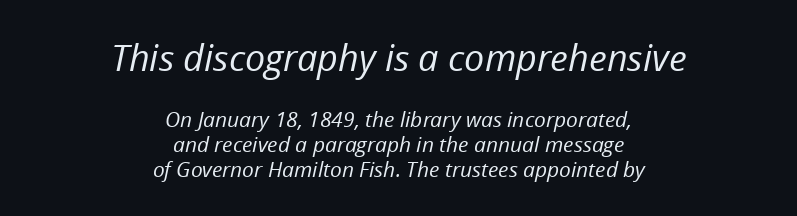
Q: Is the text bold? A: No.
Q: Is the text italic (slanted)? A: Yes, it leans right by about 12 degrees.
Q: Is the text underlined? A: No.
Q: How is the paragraph aligned? A: Centered.
Q: Is the spacing between letters normal or unusually wide? A: Normal.
Q: Which block of text is set in a larger size, the first (top) or the second (bottom)? A: The first (top) one.
Q: Width (condensed, normal, or wide)? A: Normal.
Q: Stroke contrast? A: Low.
Q: x-height? A: Medium.
Q: Monospaced? A: No.
